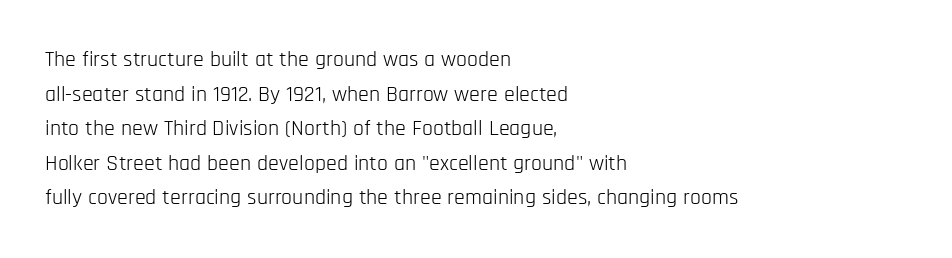
The image shows 22 px text type, upright; set left-aligned, normal line spacing (1.57x), normal letter spacing, not underlined.
